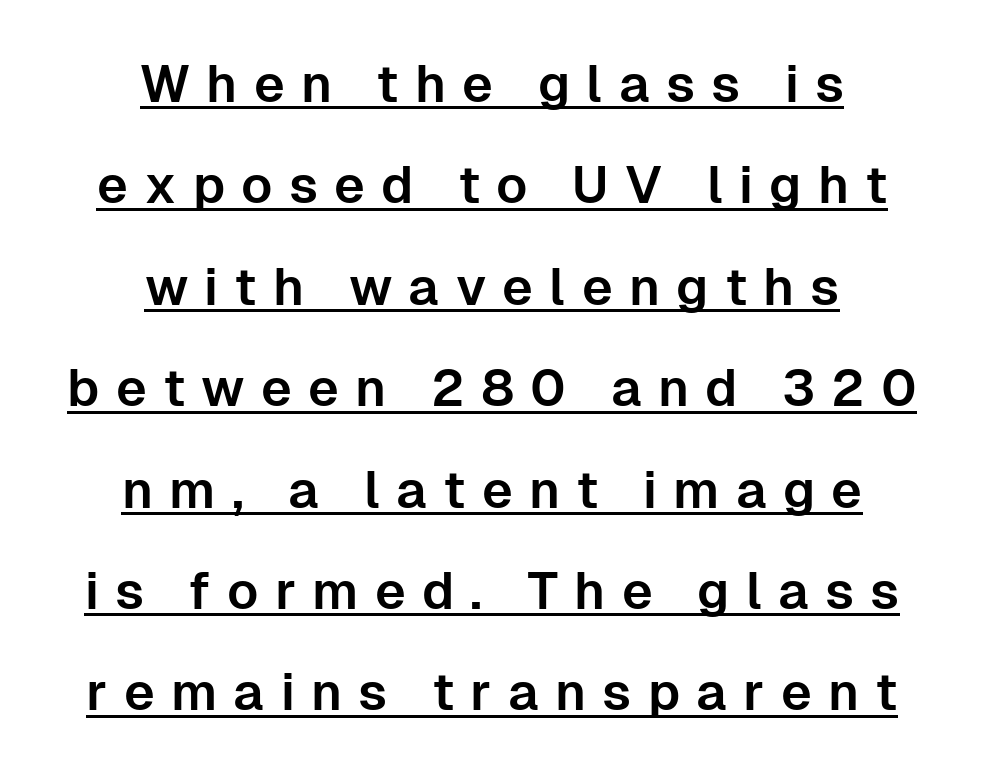
Q: Is the text italic (slanted)? A: No, it is upright.
Q: Is the typeface a serif or a sans-serif typeface? A: Sans-serif.
Q: Is the text underlined? A: Yes.
Q: How is the paragraph aligned? A: Centered.
Q: Is the spacing between letters normal or unusually wide? A: Unusually wide.
Q: Is the spacing between lines tight, normal or loose? A: Loose.
Q: Width (condensed, normal, or wide)? A: Normal.
Q: Stroke contrast? A: Low.
Q: x-height? A: Medium.
Q: Monospaced? A: No.
